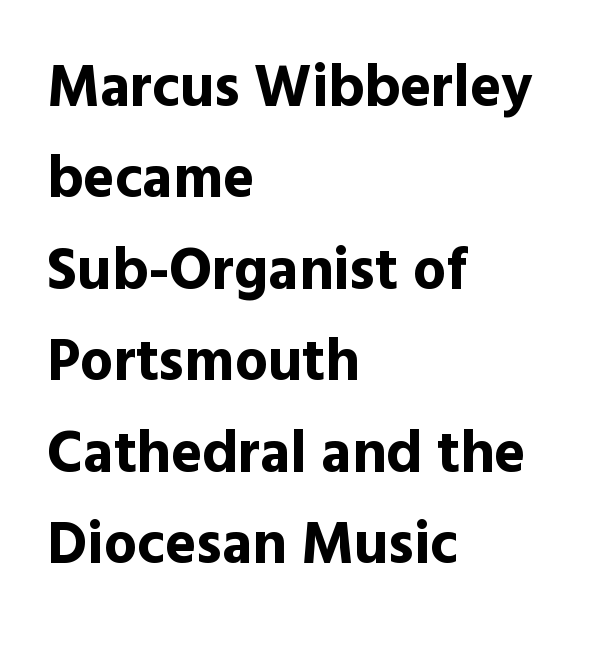
The image shows 59 px bold sans-serif type, upright; set left-aligned, normal line spacing (1.55x), normal letter spacing, not underlined; a medium x-height.
